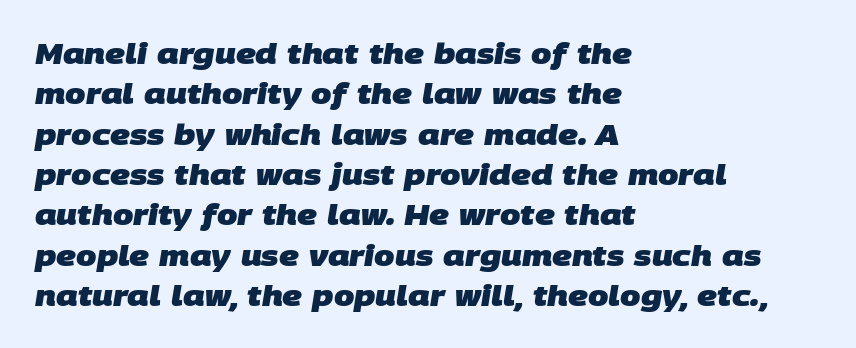
Q: Is the text bold? A: Yes.
Q: Is the typeface a serif or a sans-serif typeface? A: Sans-serif.
Q: Is the text underlined? A: No.
Q: How is the paragraph aligned? A: Left-aligned.
Q: Is the spacing between letters normal or unusually wide? A: Normal.
Q: Is the spacing between lines tight, normal or loose? A: Normal.
Q: Width (condensed, normal, or wide)? A: Normal.
Q: Stroke contrast? A: Low.
Q: x-height? A: Large.
Q: Monospaced? A: No.
